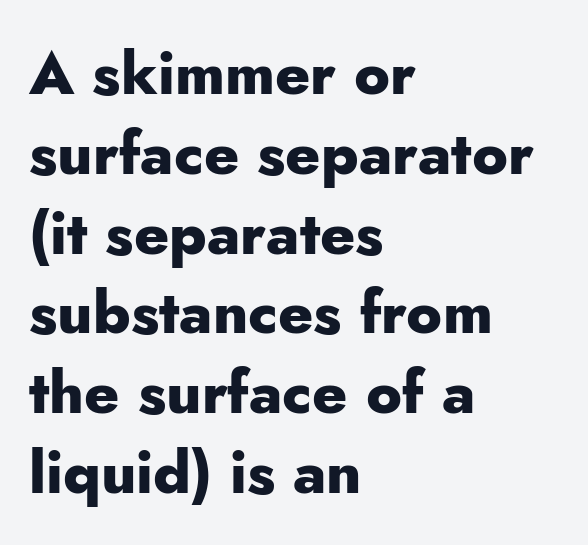
{"serif": "no", "italic": "no", "bold": "yes", "weight": "heavy", "width": "normal", "stroke_contrast": "low", "x_height": "small", "monospaced": "no", "underline": "no", "align": "left", "line_spacing": "normal", "line_spacing_ratio": 1.33, "letter_spacing": "normal", "letter_spacing_em": 0.0, "glyph_px": 60}
